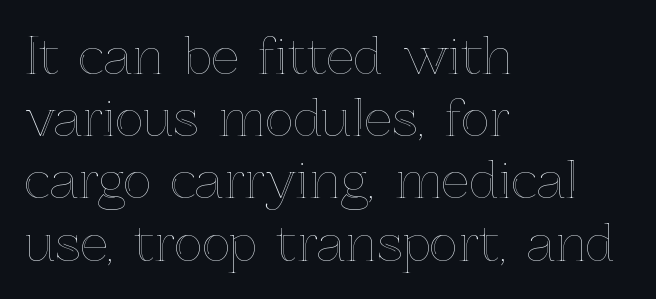
{"italic": "no", "width": "normal", "x_height": "medium", "monospaced": "no", "underline": "no", "align": "left", "line_spacing": "normal", "line_spacing_ratio": 1.27, "letter_spacing": "normal", "letter_spacing_em": 0.0, "glyph_px": 49}
